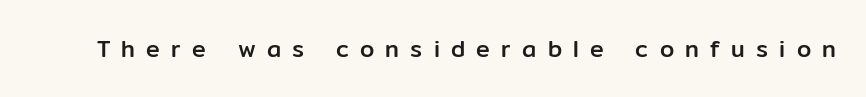
{"italic": "no", "underline": "no", "letter_spacing": "wide", "letter_spacing_em": 0.49, "glyph_px": 23}
